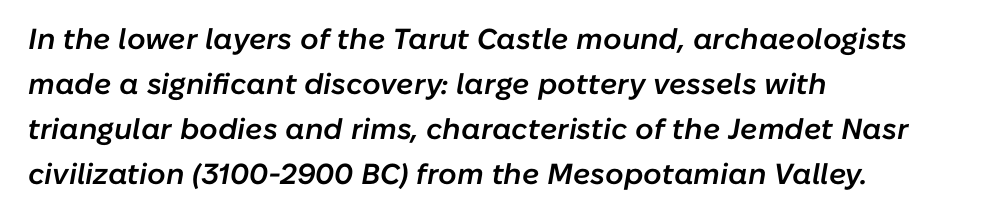
{"italic": "yes", "lean": "right", "slant_degrees": 10, "bold": "semi", "weight": "semibold", "width": "normal", "stroke_contrast": "low", "x_height": "medium", "monospaced": "no", "underline": "no", "align": "left", "line_spacing": "normal", "line_spacing_ratio": 1.55, "letter_spacing": "normal", "letter_spacing_em": 0.0, "glyph_px": 29}
